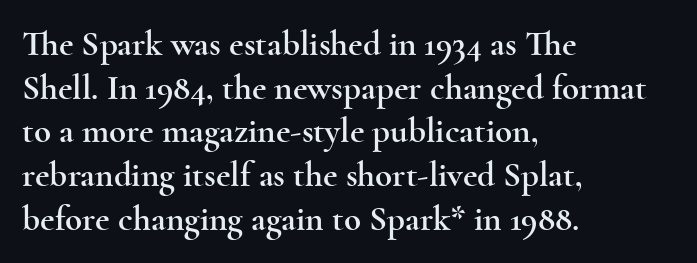
Q: Is the text italic (slanted)? A: No, it is upright.
Q: Is the typeface a serif or a sans-serif typeface? A: Serif.
Q: Is the text underlined? A: No.
Q: How is the paragraph aligned? A: Left-aligned.
Q: Is the spacing between letters normal or unusually wide? A: Normal.
Q: Is the spacing between lines tight, normal or loose? A: Normal.
Q: Width (condensed, normal, or wide)? A: Wide.
Q: x-height? A: Small.
Q: Monospaced? A: No.
